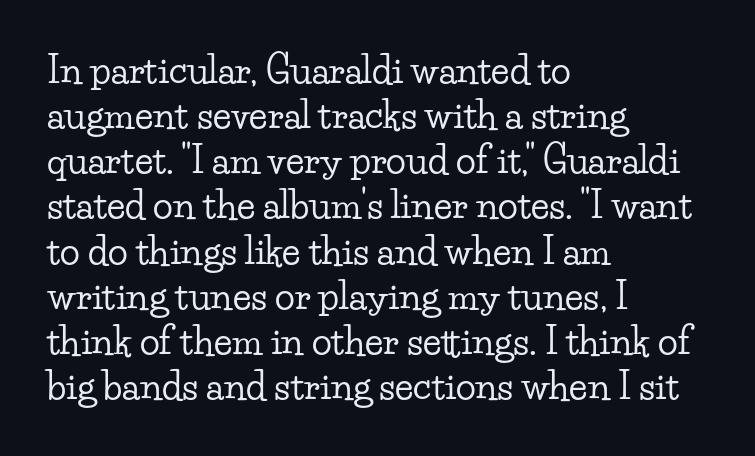
Q: Is the text italic (slanted)? A: No, it is upright.
Q: Is the typeface a serif or a sans-serif typeface? A: Serif.
Q: Is the text underlined? A: No.
Q: How is the paragraph aligned? A: Left-aligned.
Q: Is the spacing between letters normal or unusually wide? A: Normal.
Q: Width (condensed, normal, or wide)? A: Wide.
Q: Stroke contrast? A: Low.
Q: x-height? A: Small.
Q: Monospaced? A: No.
